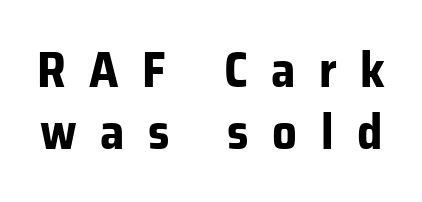
The image shows 49 px bold sans-serif type, upright; set normal line spacing (1.26x), unusually wide letter spacing (+0.48 em), not underlined; low stroke contrast and a medium x-height.
